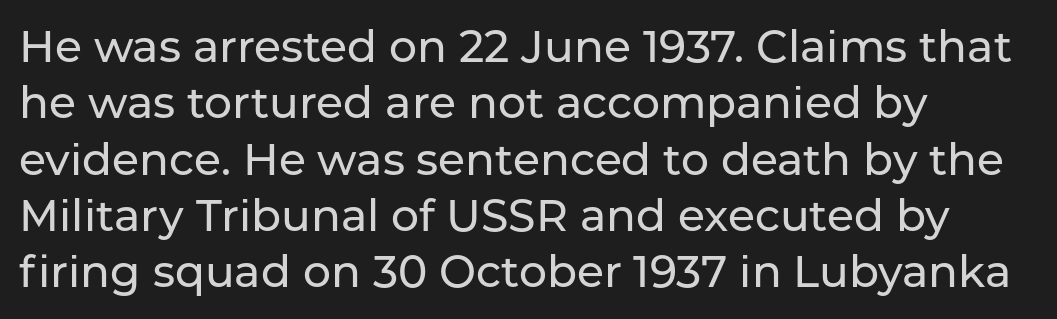
{"serif": "no", "italic": "no", "width": "normal", "stroke_contrast": "low", "x_height": "medium", "monospaced": "no", "underline": "no", "align": "left", "line_spacing": "normal", "line_spacing_ratio": 1.28, "letter_spacing": "normal", "letter_spacing_em": 0.0, "glyph_px": 44}
